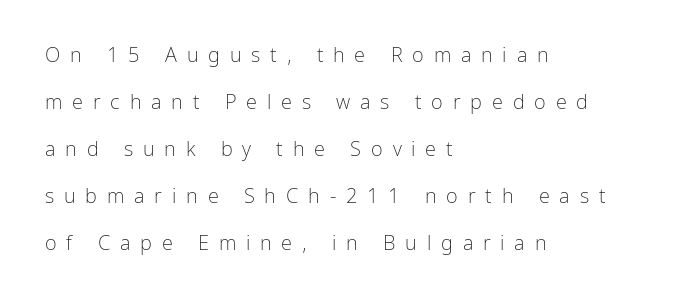
{"italic": "no", "bold": "no", "underline": "no", "align": "left", "line_spacing": "loose", "line_spacing_ratio": 2.35, "letter_spacing": "wide", "letter_spacing_em": 0.49, "glyph_px": 20}
